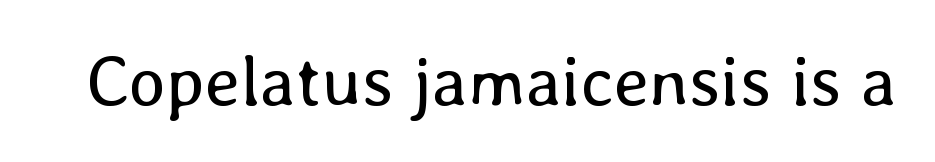
{"italic": "no", "bold": "no", "weight": "regular", "width": "normal", "stroke_contrast": "low", "x_height": "medium", "monospaced": "no", "underline": "no", "letter_spacing": "normal", "letter_spacing_em": 0.0, "glyph_px": 71}
